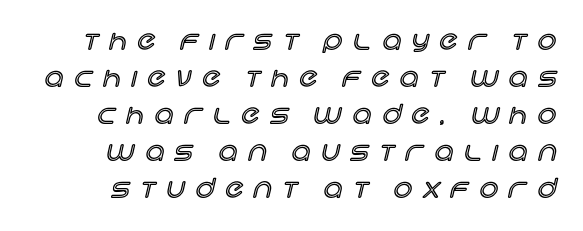
The image shows 26 px text type; set normal line spacing (1.42x), unusually wide letter spacing (+0.42 em), not underlined.
